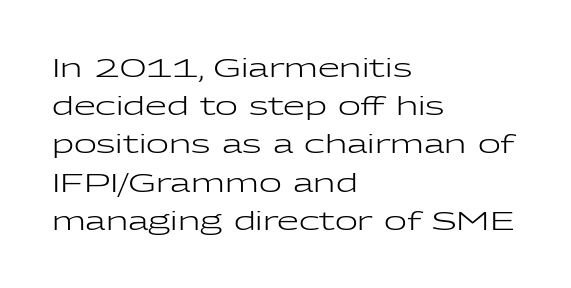
Q: Is the text bold? A: No.
Q: Is the text italic (slanted)? A: No, it is upright.
Q: Is the text underlined? A: No.
Q: How is the paragraph aligned? A: Left-aligned.
Q: Is the spacing between letters normal or unusually wide? A: Normal.
Q: Is the spacing between lines tight, normal or loose? A: Normal.
